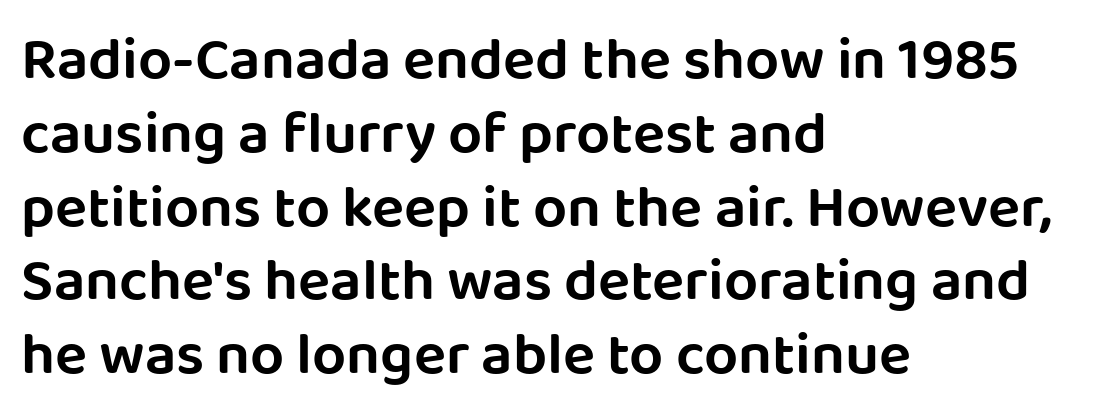
{"serif": "no", "italic": "no", "width": "normal", "stroke_contrast": "low", "x_height": "large", "monospaced": "no", "underline": "no", "align": "left", "line_spacing_ratio": 1.23, "letter_spacing": "normal", "letter_spacing_em": 0.0, "glyph_px": 60}
